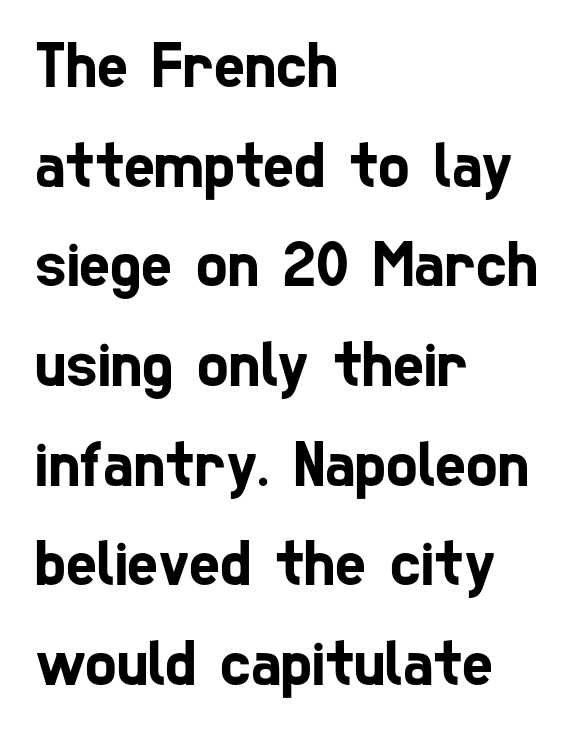
Q: Is the typeface a serif or a sans-serif typeface? A: Sans-serif.
Q: Is the text underlined? A: No.
Q: How is the paragraph aligned? A: Left-aligned.
Q: Is the spacing between letters normal or unusually wide? A: Normal.
Q: Is the spacing between lines tight, normal or loose? A: Normal.
Q: Width (condensed, normal, or wide)? A: Condensed.
Q: Stroke contrast? A: Low.
Q: x-height? A: Medium.
Q: Monospaced? A: No.
